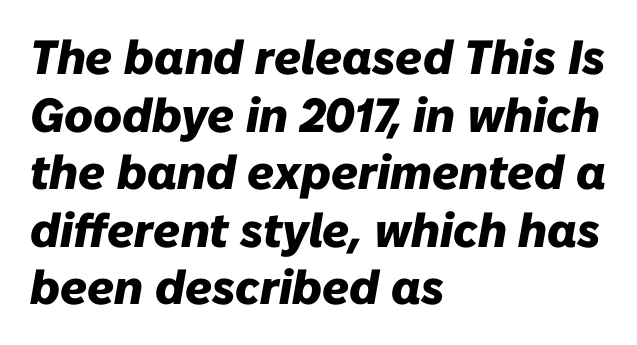
Spacing verdict: proportional, widths tailored to each character. A dark, heavy texture on the line: the type is bold. The face used here has a pronounced slope to its letters. Leftover space on each line is placed entirely after the last word.
